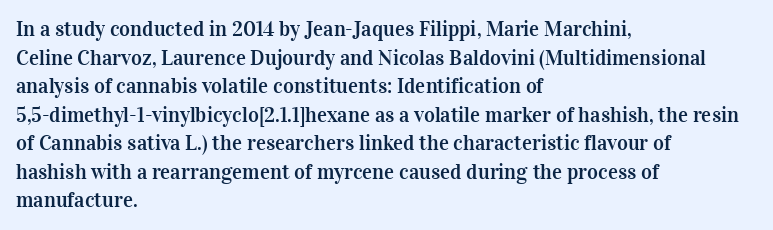
Q: Is the text italic (slanted)? A: No, it is upright.
Q: Is the text underlined? A: No.
Q: How is the paragraph aligned? A: Left-aligned.
Q: Is the spacing between letters normal or unusually wide? A: Normal.
Q: Is the spacing between lines tight, normal or loose? A: Normal.
